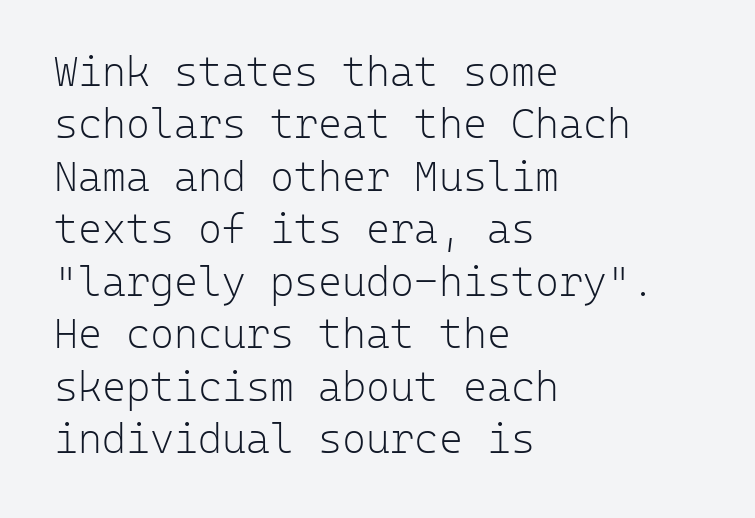
{"serif": "no", "italic": "no", "bold": "no", "weight": "light", "width": "normal", "stroke_contrast": "low", "x_height": "medium", "monospaced": "yes", "underline": "no", "align": "left", "line_spacing": "normal", "line_spacing_ratio": 1.28, "letter_spacing": "normal", "letter_spacing_em": 0.0, "glyph_px": 41}
